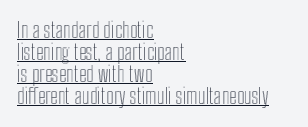
The image shows 21 px text type, upright; set left-aligned, tight line spacing (1.05x), normal letter spacing, underlined.
